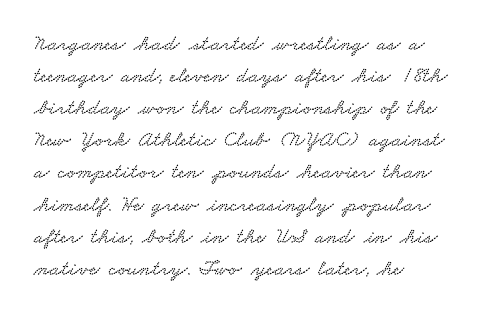
Visually the block forms a straight wall on the left and a jagged coastline on the right. This rendering leaves character spacing at its baseline value. The space beneath each line is pristine and unruled. In terms of leading, this rendering sits right in the middle.
